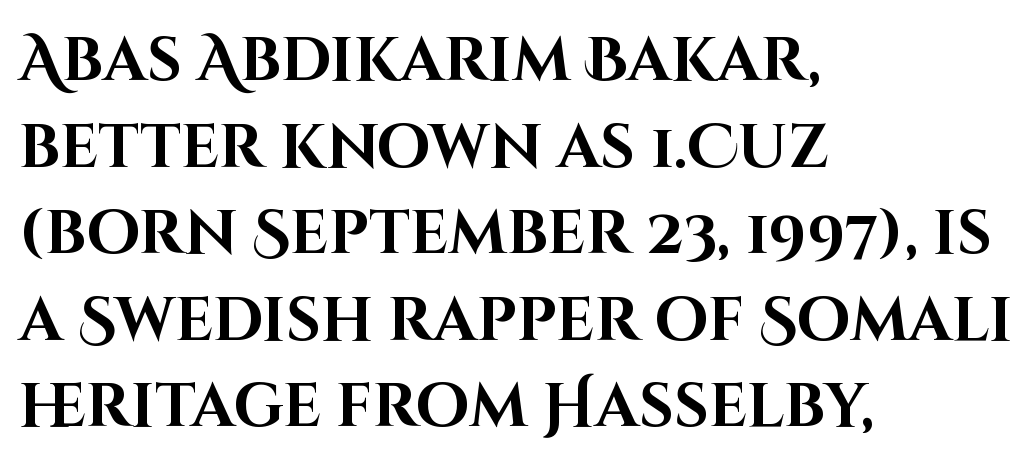
Classification — sans serif. The typesetter chose a ragged-right arrangement here. A typesetter would call this proportional, since set widths differ per character. Each glyph is drawn with heavy, bold strokes.
